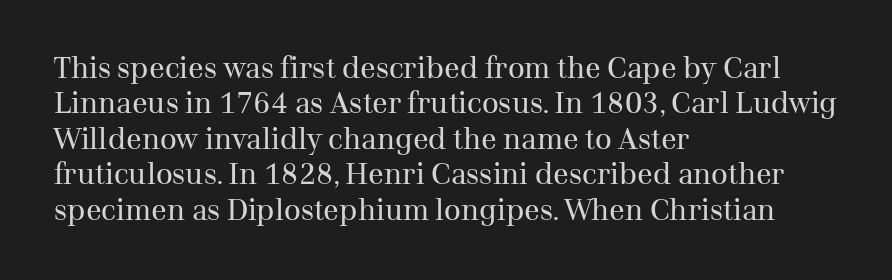
The image shows 29 px regular-weight serif type, upright; set left-aligned, line spacing 1.22x, normal letter spacing, not underlined; medium stroke contrast and a medium x-height.
